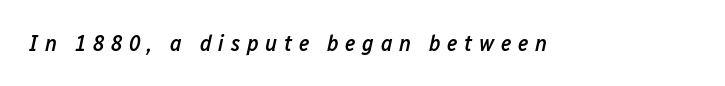
{"italic": "yes", "lean": "right", "slant_degrees": 12, "bold": "semi", "underline": "no", "letter_spacing": "wide", "letter_spacing_em": 0.29, "glyph_px": 23}
